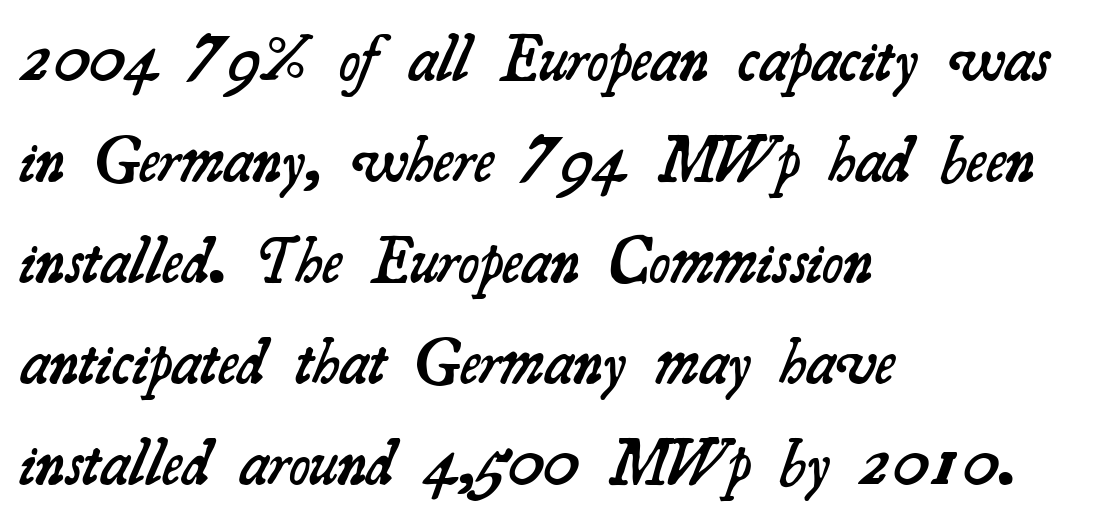
Q: Is the text bold? A: Semi-bold.
Q: Is the typeface a serif or a sans-serif typeface? A: Serif.
Q: Is the text underlined? A: No.
Q: How is the paragraph aligned? A: Left-aligned.
Q: Is the spacing between letters normal or unusually wide? A: Normal.
Q: Is the spacing between lines tight, normal or loose? A: Normal.
Q: Width (condensed, normal, or wide)? A: Normal.
Q: Stroke contrast? A: Medium.
Q: x-height? A: Small.
Q: Monospaced? A: No.
